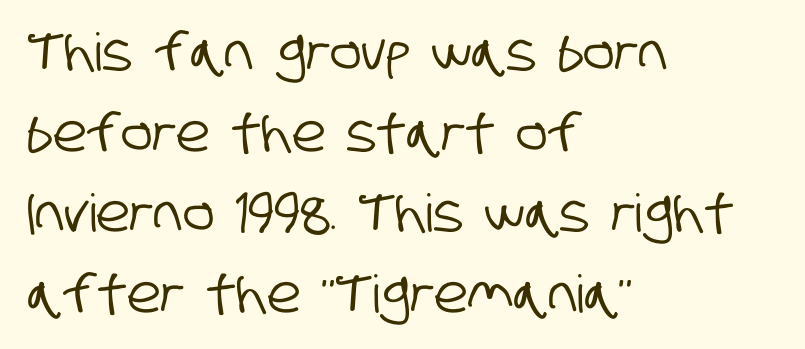
The image shows 52 px condensed sans-serif type; set left-aligned, normal line spacing (1.55x), normal letter spacing, not underlined; low stroke contrast and a large x-height.
